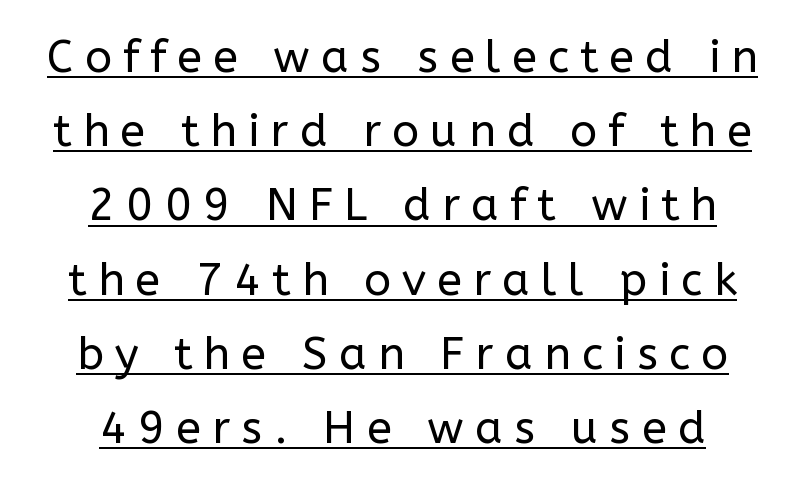
The image shows 45 px regular-weight sans-serif type, upright; set centered, normal line spacing (1.65x), unusually wide letter spacing (+0.25 em), underlined; low stroke contrast and a medium x-height.
